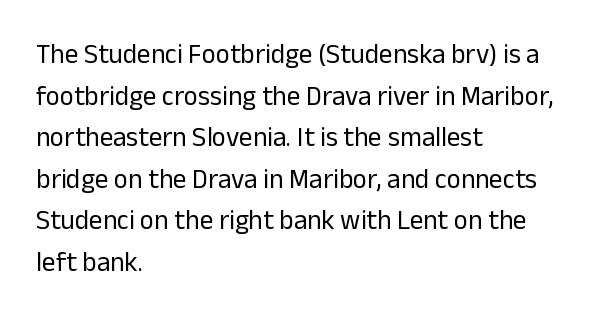
{"italic": "no", "bold": "no", "underline": "no", "align": "left", "line_spacing": "normal", "line_spacing_ratio": 1.54, "letter_spacing": "normal", "letter_spacing_em": 0.0, "glyph_px": 27}
